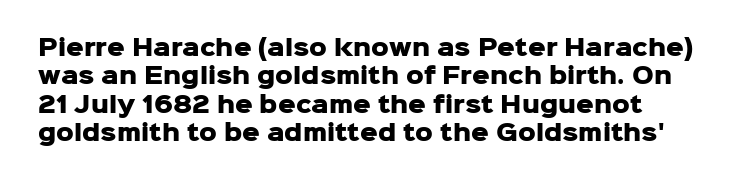
Q: Is the text bold? A: Yes.
Q: Is the text italic (slanted)? A: No, it is upright.
Q: Is the text underlined? A: No.
Q: Is the spacing between letters normal or unusually wide? A: Normal.
Q: Is the spacing between lines tight, normal or loose? A: Normal.
